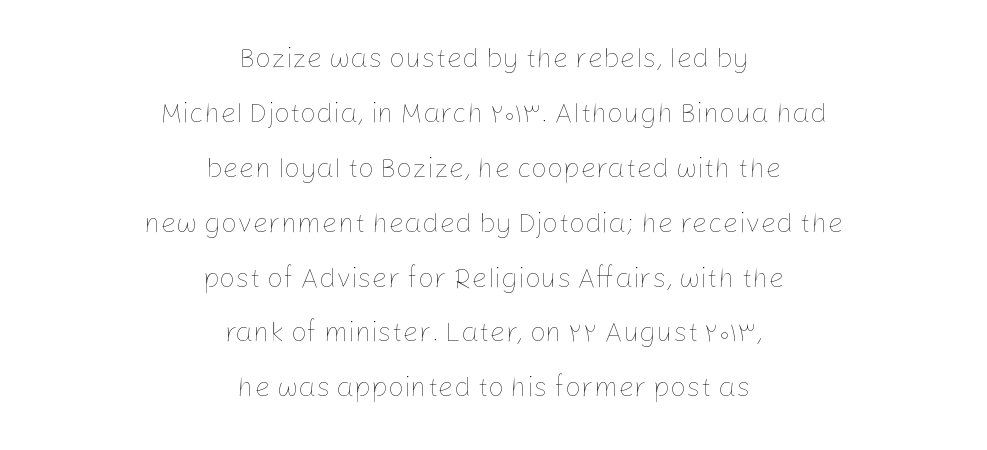
Designer's note — italics off, roman on. Vertically, the passage feels expansive, rows floating well apart. The rendering uses natural spacing where letterforms have individual widths. The paragraph has two soft edges and a firm central axis. Stroke mass is kept to a normal reading level or below. The letters sit at their default tracking, neither squeezed nor spread.
